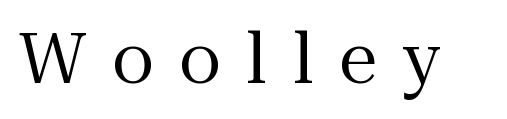
{"serif": "yes", "italic": "no", "bold": "no", "weight": "regular", "width": "normal", "stroke_contrast": "medium", "x_height": "medium", "monospaced": "no", "underline": "no", "letter_spacing": "wide", "letter_spacing_em": 0.37, "glyph_px": 69}
